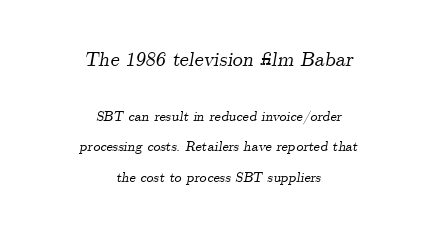
Q: Is the text italic (slanted)? A: Yes, it leans right by about 9 degrees.
Q: Is the text underlined? A: No.
Q: How is the paragraph aligned? A: Centered.
Q: Is the spacing between letters normal or unusually wide? A: Normal.
Q: Is the spacing between lines tight, normal or loose? A: Loose.
Q: Which block of text is set in a larger size, the first (top) or the second (bottom)? A: The first (top) one.
